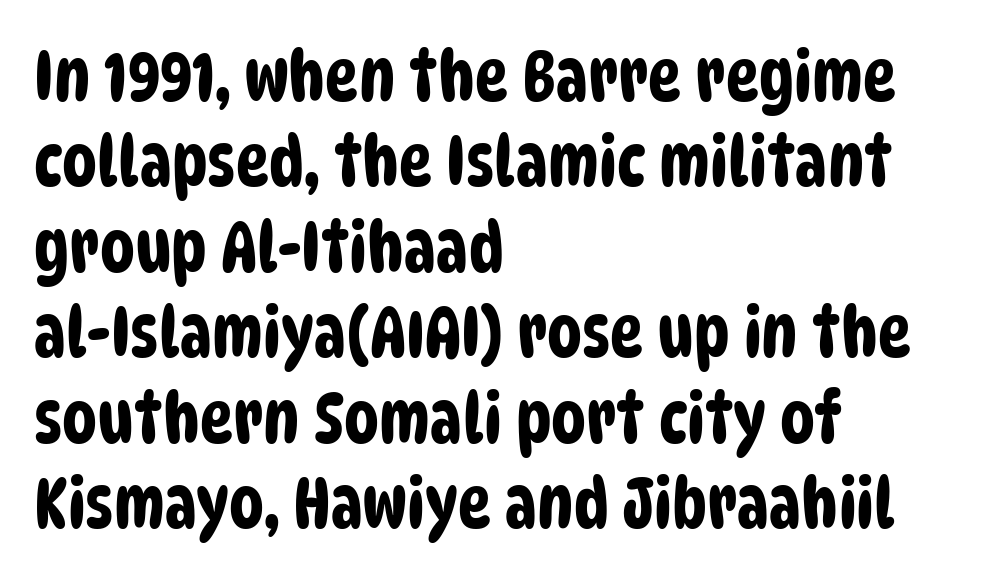
Q: Is the typeface a serif or a sans-serif typeface? A: Sans-serif.
Q: Is the text underlined? A: No.
Q: How is the paragraph aligned? A: Left-aligned.
Q: Is the spacing between letters normal or unusually wide? A: Normal.
Q: Width (condensed, normal, or wide)? A: Condensed.
Q: Stroke contrast? A: Low.
Q: x-height? A: Large.
Q: Monospaced? A: No.
